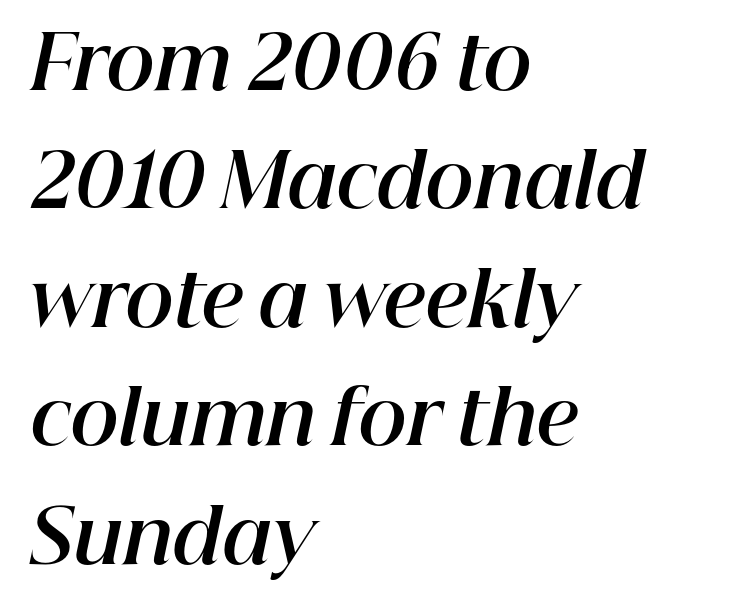
A clean baseline with only descenders dipping below it. The vertical gap from one line to the next is medium. Short and long lines alike share a common starting point at left. Honestly, the letter spacing is just normal — you wouldn't notice it. The passage shown is typed in a proportional face where columns would drift.
